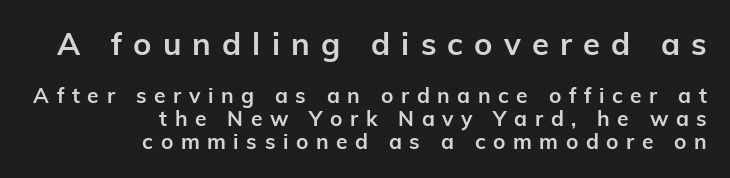
The letters advance in unequal steps, a hallmark of proportional type. No italicization has been applied; the sample stays upright. The gaps between neighbouring characters are conspicuously large. Vertical spacing — tight.
